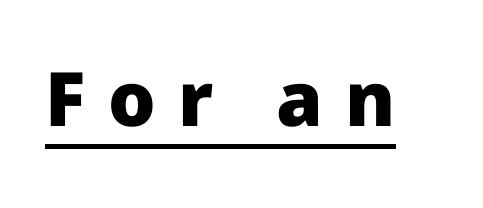
{"serif": "no", "italic": "no", "bold": "yes", "weight": "heavy", "width": "normal", "stroke_contrast": "low", "x_height": "medium", "monospaced": "no", "underline": "yes", "letter_spacing": "wide", "letter_spacing_em": 0.3, "glyph_px": 75}
